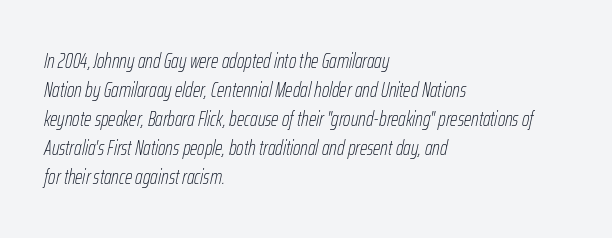
Q: Is the text bold? A: No.
Q: Is the text italic (slanted)? A: Yes, it leans right by about 12 degrees.
Q: Is the text underlined? A: No.
Q: How is the paragraph aligned? A: Left-aligned.
Q: Is the spacing between letters normal or unusually wide? A: Normal.
Q: Is the spacing between lines tight, normal or loose? A: Normal.
